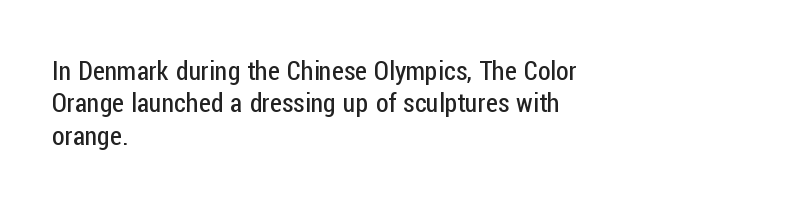
The image shows 26 px text type, upright; set left-aligned, normal line spacing (1.25x), normal letter spacing, not underlined.
